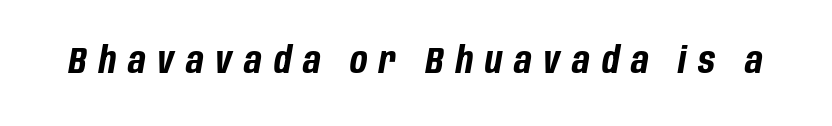
The image shows 36 px bold, condensed type, italic (leaning right); set unusually wide letter spacing (+0.33 em), not underlined; low stroke contrast and a large x-height.
